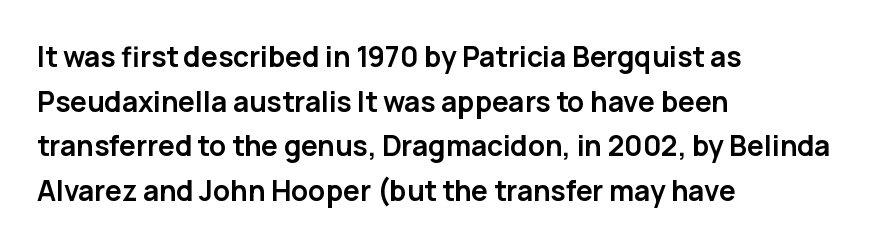
The image shows 28 px semibold sans-serif type, upright; set left-aligned, normal line spacing (1.59x), normal letter spacing, not underlined; low stroke contrast and a medium x-height.
